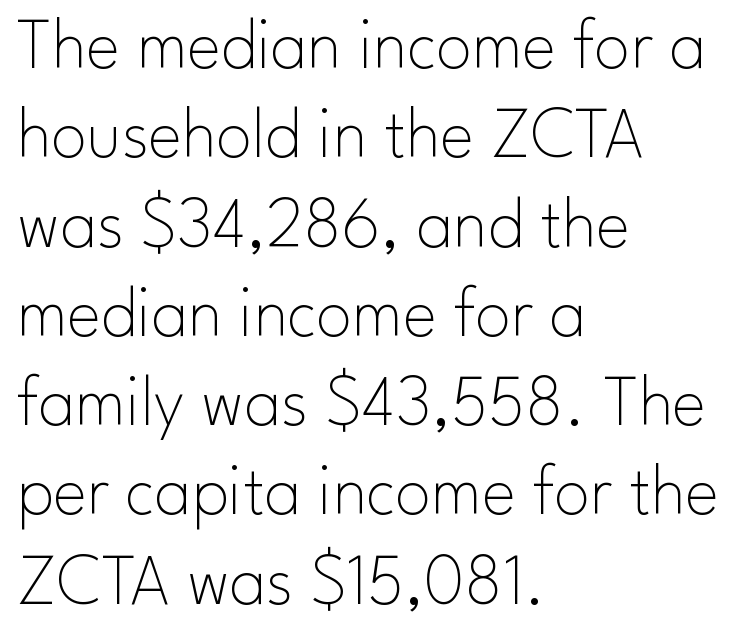
Rule under the text: the space is simply empty. This rendering uses left alignment, leaving the right contour irregular. Each letter keeps its own natural width here, so spacing adapts to shape. No chunkiness to these letters — they're not bold.
